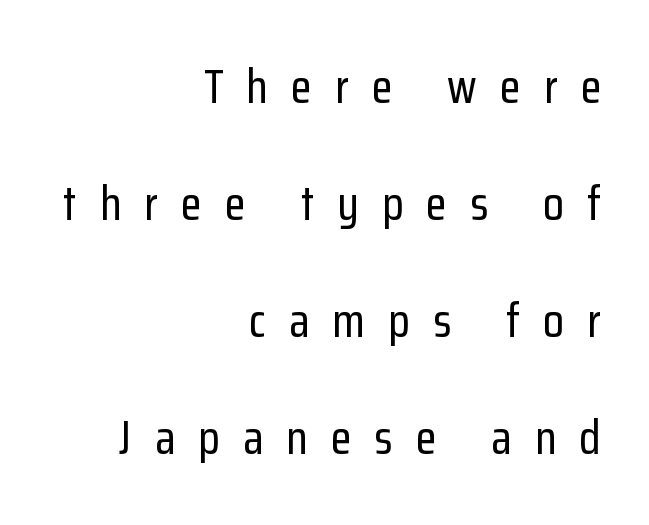
The image shows 48 px condensed sans-serif type, upright; set right-aligned, loose line spacing (2.44x), unusually wide letter spacing (+0.48 em), not underlined; low stroke contrast and a medium x-height.
